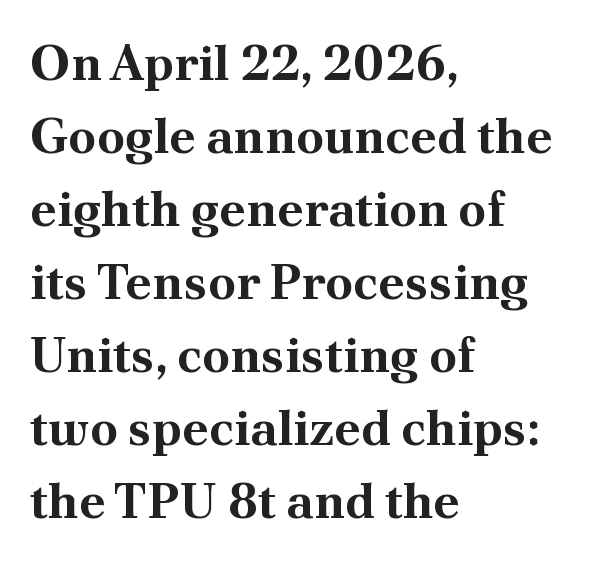
{"serif": "yes", "italic": "no", "bold": "yes", "weight": "bold", "width": "normal", "stroke_contrast": "medium", "x_height": "small", "monospaced": "no", "underline": "no", "align": "left", "line_spacing": "normal", "line_spacing_ratio": 1.46, "letter_spacing": "normal", "letter_spacing_em": 0.0, "glyph_px": 50}
